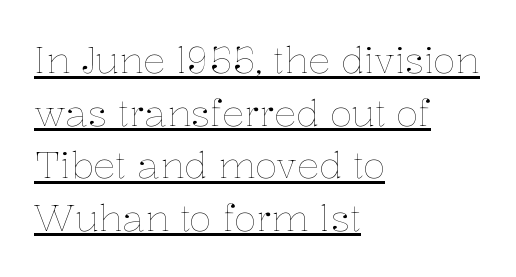
{"italic": "no", "bold": "no", "weight": "thin", "width": "normal", "stroke_contrast": "low", "x_height": "medium", "monospaced": "no", "underline": "yes", "align": "left", "line_spacing": "normal", "line_spacing_ratio": 1.42, "letter_spacing": "normal", "letter_spacing_em": 0.0, "glyph_px": 37}
